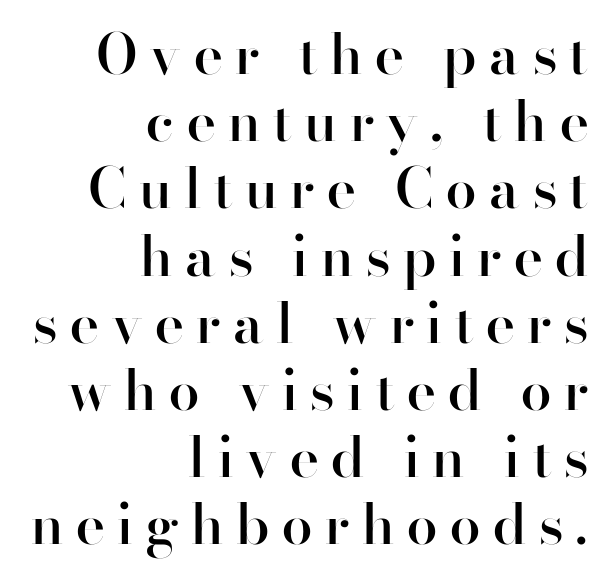
This is sans-serif lettering, the kind often seen on screens and signage. Here the glyphs are tracked loosely, breaking word shapes into spaced letters. Quick note: underline off. This sample has the flowing, uneven cadence of proportional lettering.
